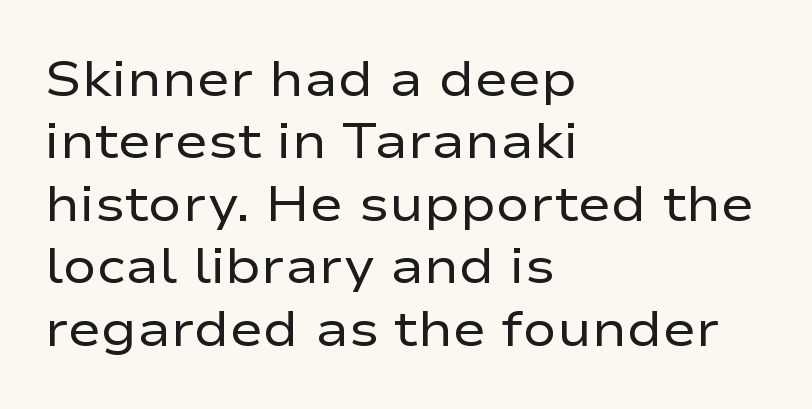
The image shows 50 px regular-weight, wide sans-serif type, upright; set left-aligned, normal line spacing (1.25x), normal letter spacing, not underlined; low stroke contrast and a medium x-height.
